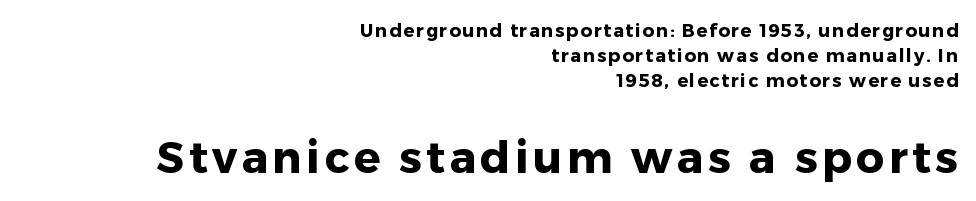
The sample has been set heavy, in full bold. Quick note: not italic, upright. One glance says typical: line gaps are just what's usual. Words float on clear page, feet unadorned. Nothing sits at the stroke ends, so this counts as sans-serif.
